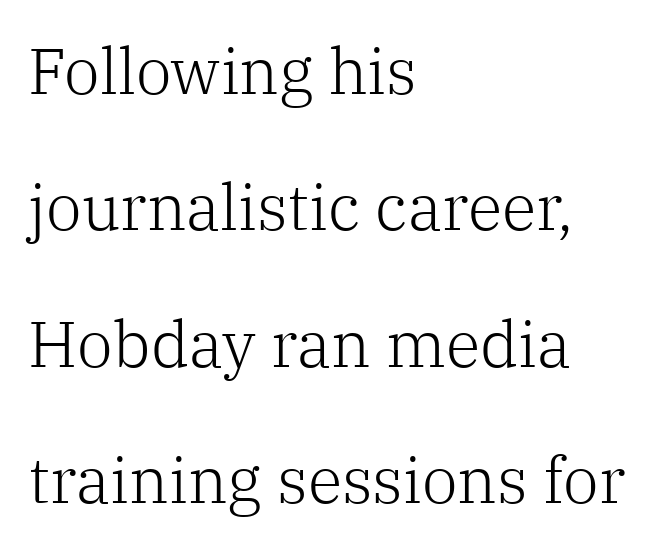
Horizontal bands of white between lines are thick stripes. Visually the block forms a straight wall on the left and a jagged coastline on the right. Compared with typical body copy, the letter spacing here is the same. The rendering shows small feet on the letterforms — a serif design. Nope, not italic — everything's standing straight. Think standard paragraph weight, or any step lighter than that.
